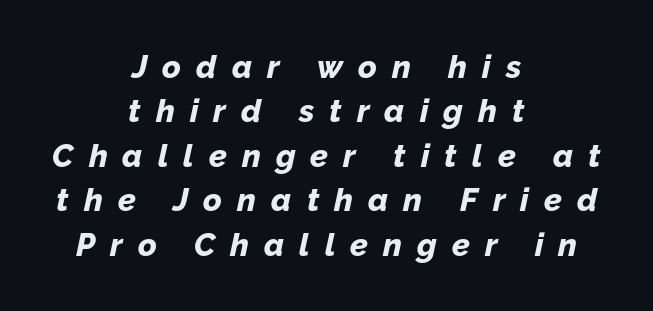
Q: Is the text bold? A: Yes.
Q: Is the text italic (slanted)? A: Yes, it leans right by about 12 degrees.
Q: Is the text underlined? A: No.
Q: How is the paragraph aligned? A: Centered.
Q: Is the spacing between letters normal or unusually wide? A: Unusually wide.
Q: Is the spacing between lines tight, normal or loose? A: Normal.
Q: Width (condensed, normal, or wide)? A: Normal.
Q: Stroke contrast? A: Low.
Q: x-height? A: Medium.
Q: Monospaced? A: No.
